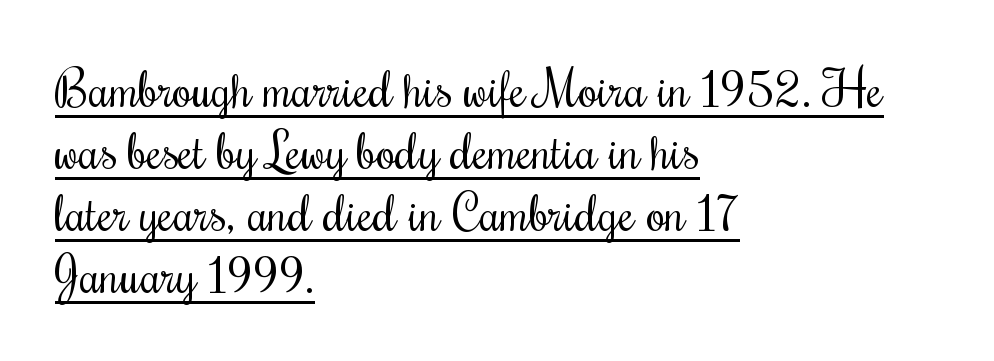
The image shows 50 px regular-weight, condensed serif type; set left-aligned, line spacing 1.24x, normal letter spacing, underlined; medium stroke contrast and a small x-height.
